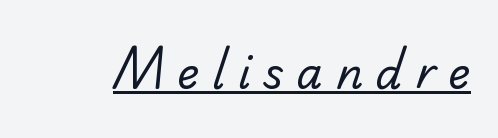
{"serif": "yes", "bold": "no", "weight": "regular", "width": "normal", "stroke_contrast": "low", "x_height": "small", "monospaced": "no", "underline": "yes", "letter_spacing": "wide", "letter_spacing_em": 0.31, "glyph_px": 42}
